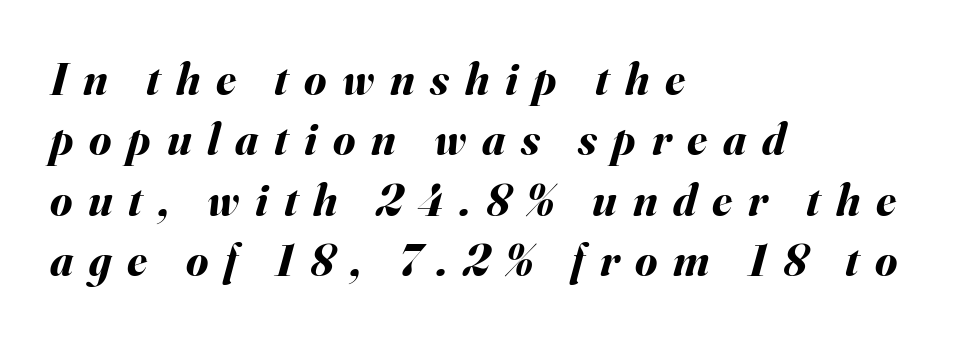
{"italic": "yes", "lean": "right", "slant_degrees": 16, "bold": "yes", "weight": "bold", "width": "normal", "stroke_contrast": "medium", "x_height": "small", "monospaced": "no", "underline": "no", "align": "left", "line_spacing": "normal", "line_spacing_ratio": 1.34, "letter_spacing": "wide", "letter_spacing_em": 0.35, "glyph_px": 45}
